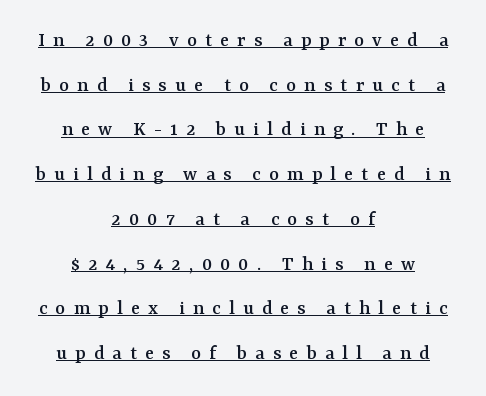
Q: Is the text italic (slanted)? A: No, it is upright.
Q: Is the text underlined? A: Yes.
Q: How is the paragraph aligned? A: Centered.
Q: Is the spacing between letters normal or unusually wide? A: Unusually wide.
Q: Is the spacing between lines tight, normal or loose? A: Loose.
